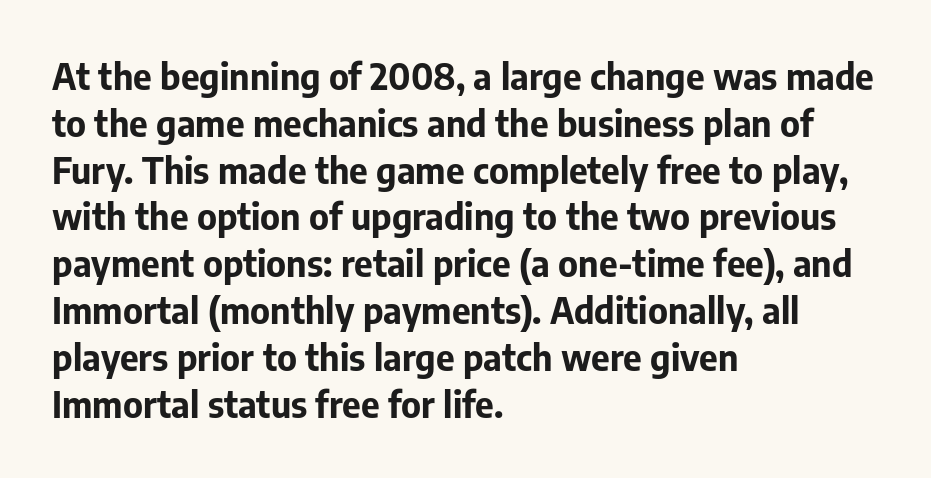
Q: Is the text bold? A: Yes.
Q: Is the text italic (slanted)? A: No, it is upright.
Q: Is the typeface a serif or a sans-serif typeface? A: Sans-serif.
Q: Is the text underlined? A: No.
Q: How is the paragraph aligned? A: Left-aligned.
Q: Is the spacing between letters normal or unusually wide? A: Normal.
Q: Is the spacing between lines tight, normal or loose? A: Normal.
Q: Width (condensed, normal, or wide)? A: Normal.
Q: Stroke contrast? A: Low.
Q: x-height? A: Medium.
Q: Monospaced? A: No.
